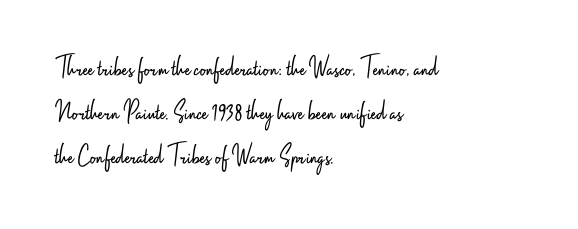
No extra tracking has been applied to these lines. Stems here are at most as thick as an everyday book face. The string is rendered with underlining switched off.
